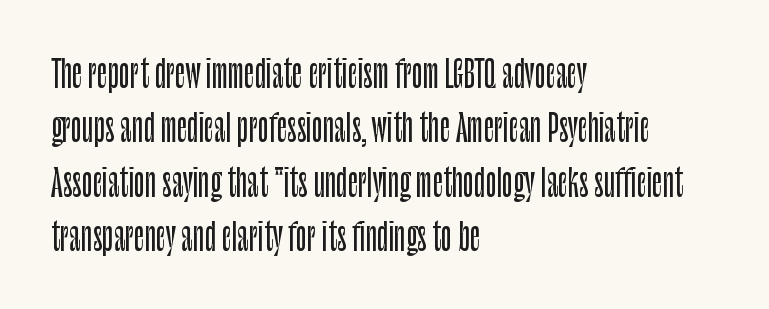
The line texture is even and compact thanks to regular tracking. How would I describe the line gaps? Plain and ordinary. Is there any slant? The stems are plumb. The letters carry no serifs — their stems end cleanly without finishing strokes. Note the varied advance widths — an 'i' is clearly narrower than an 'm'. This sample is left-justified, so line endings fall wherever the words run out.
